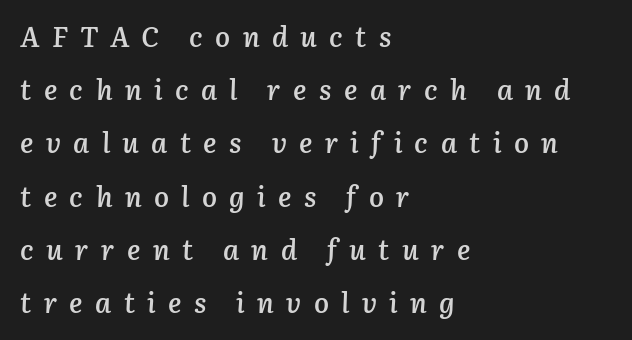
Q: Is the text bold? A: Semi-bold.
Q: Is the text italic (slanted)? A: Yes, it leans right by about 3 degrees.
Q: Is the text underlined? A: No.
Q: How is the paragraph aligned? A: Left-aligned.
Q: Is the spacing between letters normal or unusually wide? A: Unusually wide.
Q: Is the spacing between lines tight, normal or loose? A: Loose.
Q: Width (condensed, normal, or wide)? A: Normal.
Q: Stroke contrast? A: Low.
Q: x-height? A: Medium.
Q: Monospaced? A: No.
